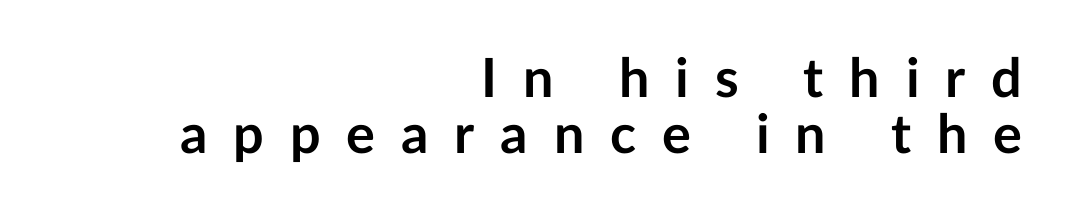
The image shows 54 px semibold sans-serif type, upright; set right-aligned, tight line spacing (1.04x), unusually wide letter spacing (+0.48 em), not underlined; low stroke contrast and a medium x-height.
